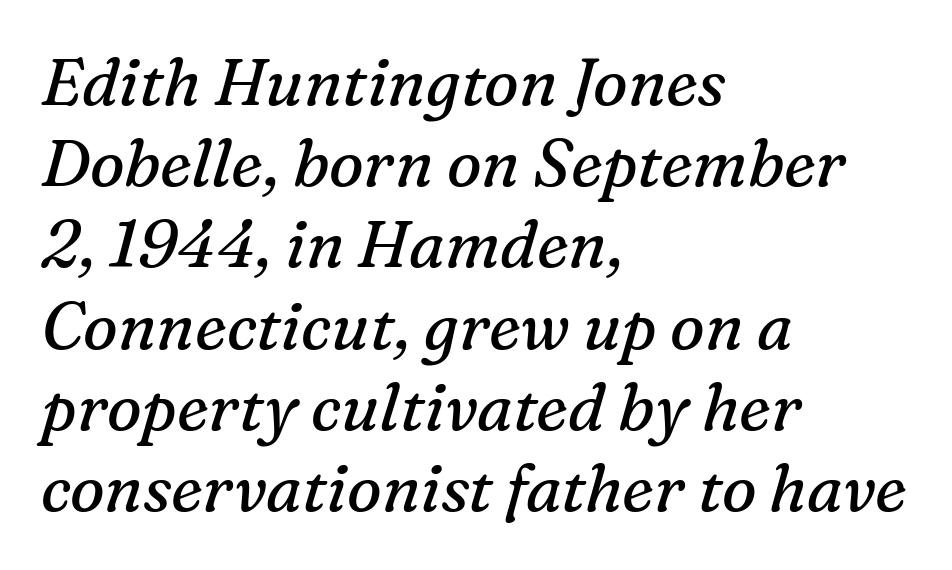
The image shows 65 px regular-weight serif type, italic (leaning right); set left-aligned, normal line spacing (1.25x), normal letter spacing, not underlined; medium stroke contrast and a medium x-height.
